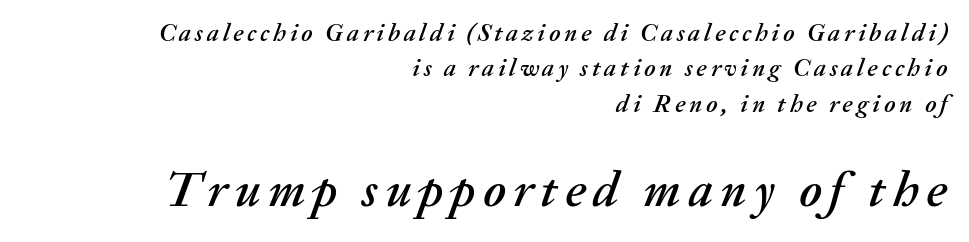
{"italic": "yes", "lean": "right", "slant_degrees": 20, "width": "normal", "stroke_contrast": "medium", "x_height": "medium", "monospaced": "no", "underline": "no", "align": "right", "line_spacing": "normal", "line_spacing_ratio": 1.42, "larger_block": "second", "size_ratio": 2.0, "glyph_px": 50}
